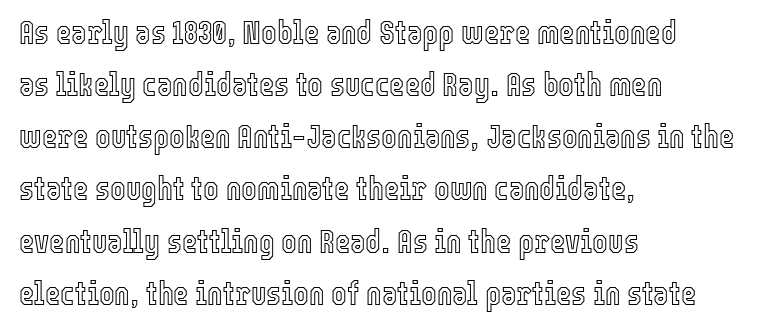
{"italic": "no", "width": "condensed", "x_height": "medium", "monospaced": "no", "underline": "no", "align": "left", "line_spacing": "normal", "line_spacing_ratio": 1.58, "letter_spacing": "normal", "letter_spacing_em": 0.0, "glyph_px": 33}
